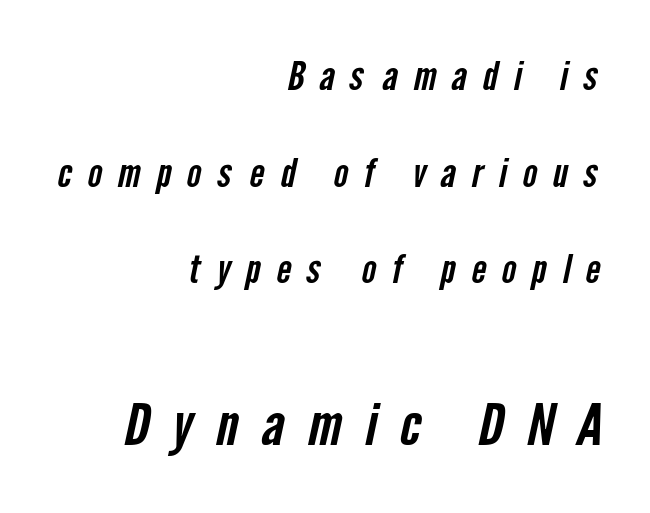
{"serif": "no", "width": "condensed", "stroke_contrast": "low", "x_height": "medium", "monospaced": "no", "underline": "no", "align": "right", "line_spacing": "loose", "line_spacing_ratio": 2.48, "letter_spacing": "wide", "letter_spacing_em": 0.4, "larger_block": "second", "size_ratio": 1.49, "glyph_px": 58}
